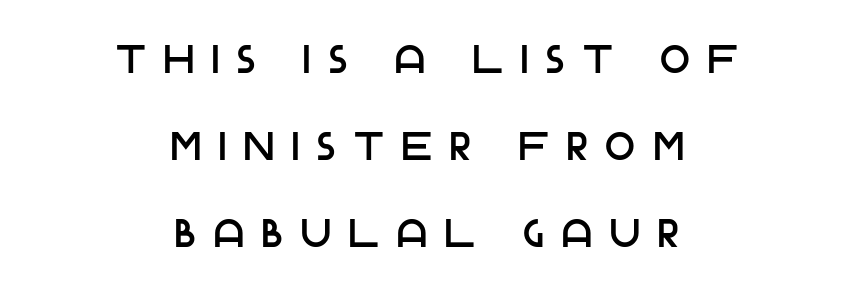
Q: Is the text italic (slanted)? A: No, it is upright.
Q: Is the typeface a serif or a sans-serif typeface? A: Sans-serif.
Q: Is the text underlined? A: No.
Q: How is the paragraph aligned? A: Centered.
Q: Is the spacing between letters normal or unusually wide? A: Unusually wide.
Q: Is the spacing between lines tight, normal or loose? A: Loose.
Q: Width (condensed, normal, or wide)? A: Normal.
Q: Stroke contrast? A: Low.
Q: x-height? A: Large.
Q: Monospaced? A: No.
